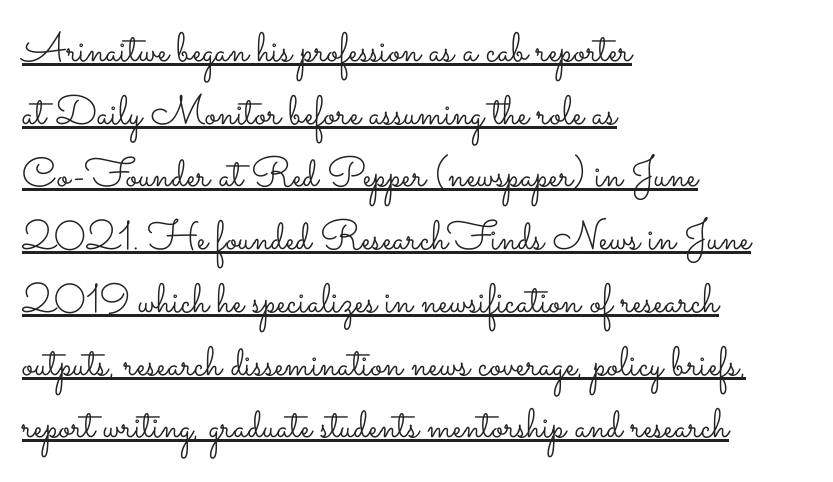
The image shows 41 px light, wide type; set left-aligned, normal line spacing (1.53x), normal letter spacing, underlined; low stroke contrast and a small x-height.
